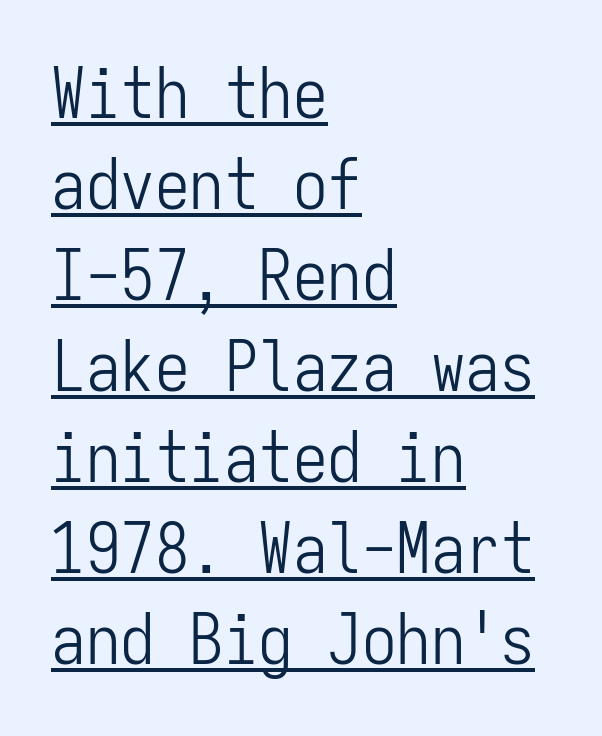
Q: Is the text bold? A: No.
Q: Is the text italic (slanted)? A: No, it is upright.
Q: Is the typeface a serif or a sans-serif typeface? A: Sans-serif.
Q: Is the text underlined? A: Yes.
Q: How is the paragraph aligned? A: Left-aligned.
Q: Is the spacing between letters normal or unusually wide? A: Normal.
Q: Is the spacing between lines tight, normal or loose? A: Normal.
Q: Width (condensed, normal, or wide)? A: Condensed.
Q: Stroke contrast? A: Low.
Q: x-height? A: Medium.
Q: Monospaced? A: Yes.
